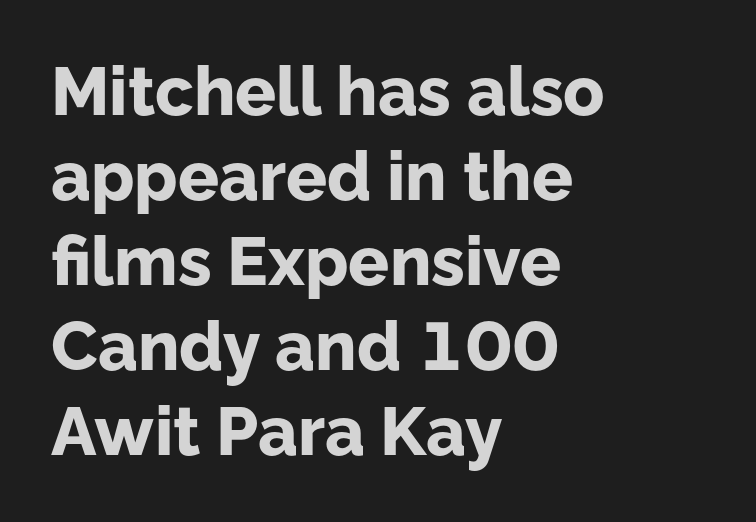
Q: Is the text bold? A: Yes.
Q: Is the text italic (slanted)? A: No, it is upright.
Q: Is the typeface a serif or a sans-serif typeface? A: Sans-serif.
Q: Is the text underlined? A: No.
Q: How is the paragraph aligned? A: Left-aligned.
Q: Is the spacing between letters normal or unusually wide? A: Normal.
Q: Is the spacing between lines tight, normal or loose? A: Normal.
Q: Width (condensed, normal, or wide)? A: Normal.
Q: Stroke contrast? A: Low.
Q: x-height? A: Medium.
Q: Monospaced? A: No.
